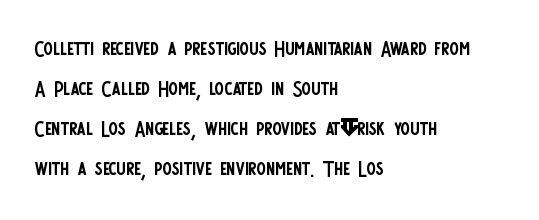
No chunkiness to these letters — they're not bold. The foot of each line stays bare and open. Left-aligned paragraph, ragged on the right. What kind of face is this? One without serifs — a sans.
